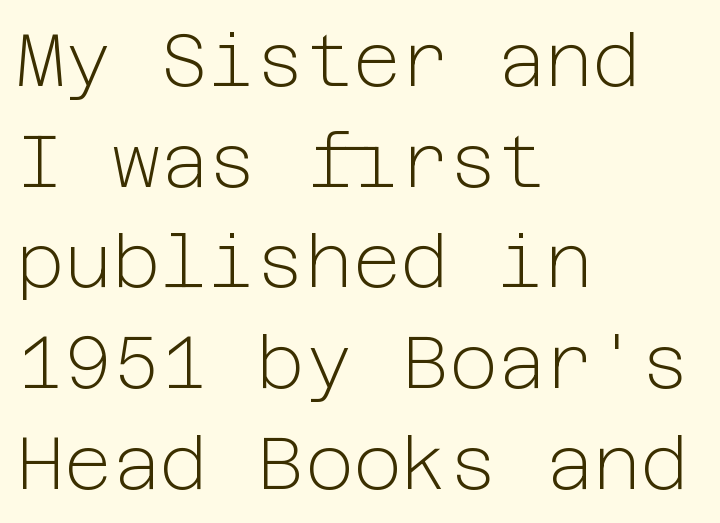
Q: Is the text bold? A: No.
Q: Is the text italic (slanted)? A: No, it is upright.
Q: Is the typeface a serif or a sans-serif typeface? A: Sans-serif.
Q: Is the text underlined? A: No.
Q: How is the paragraph aligned? A: Left-aligned.
Q: Is the spacing between letters normal or unusually wide? A: Normal.
Q: Is the spacing between lines tight, normal or loose? A: Normal.
Q: Width (condensed, normal, or wide)? A: Normal.
Q: Stroke contrast? A: Low.
Q: x-height? A: Medium.
